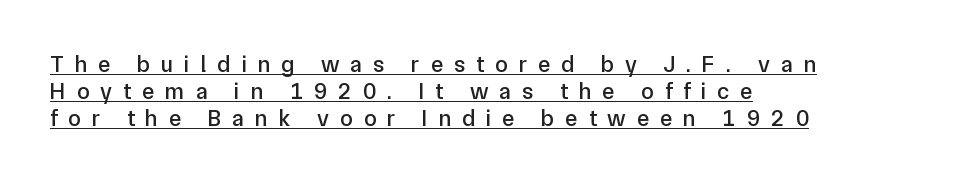
The typography opts for an upright posture over an oblique one. Caption: multi-line text, flush left, ragged right. Tracking value appears strongly positive — letters spread wide. A baseline rule has been typeset under these characters.
